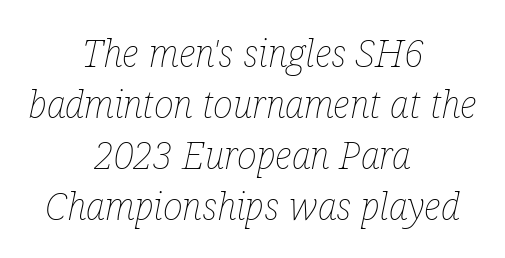
{"italic": "yes", "lean": "right", "slant_degrees": 12, "bold": "no", "weight": "thin", "width": "condensed", "stroke_contrast": "low", "x_height": "medium", "monospaced": "no", "underline": "no", "align": "center", "line_spacing": "normal", "line_spacing_ratio": 1.34, "letter_spacing": "normal", "letter_spacing_em": 0.0, "glyph_px": 38}
